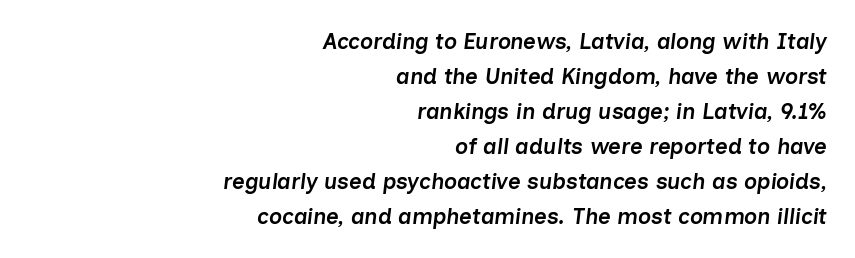
Q: Is the text bold? A: Semi-bold.
Q: Is the text italic (slanted)? A: Yes, it leans right by about 7 degrees.
Q: Is the text underlined? A: No.
Q: How is the paragraph aligned? A: Right-aligned.
Q: Is the spacing between letters normal or unusually wide? A: Normal.
Q: Is the spacing between lines tight, normal or loose? A: Normal.
